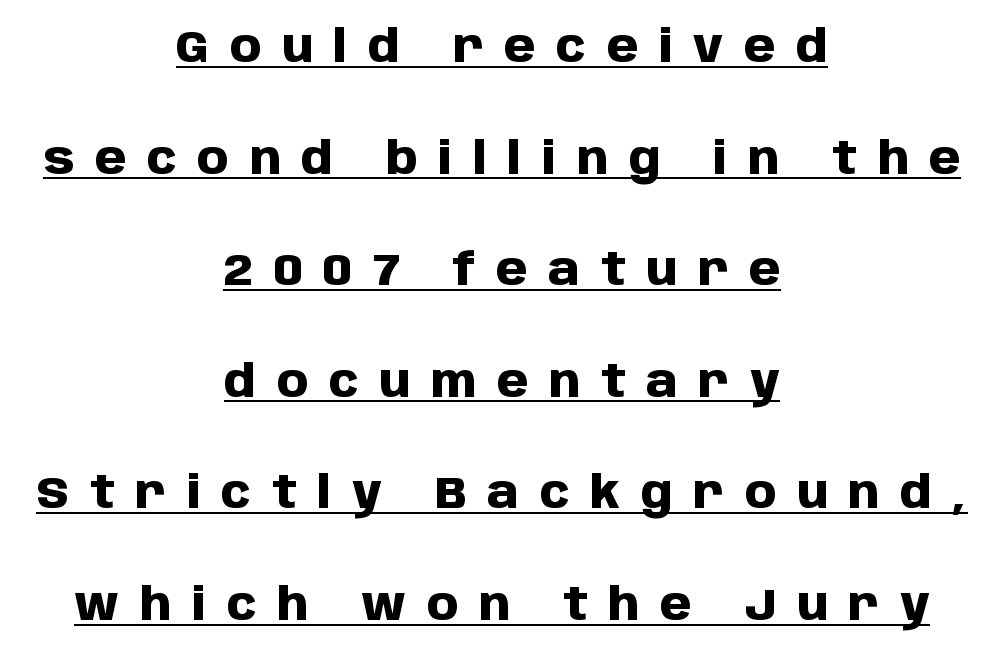
{"serif": "no", "italic": "no", "bold": "yes", "weight": "heavy", "width": "normal", "stroke_contrast": "low", "x_height": "large", "monospaced": "no", "underline": "yes", "align": "center", "line_spacing": "loose", "line_spacing_ratio": 2.48, "letter_spacing": "wide", "letter_spacing_em": 0.46, "glyph_px": 45}
